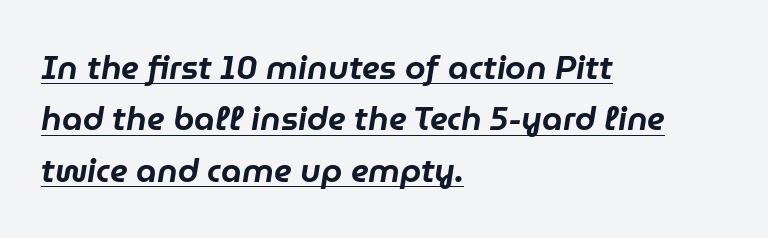
Honestly, the row spacing looks completely unremarkable. Compared with typical body copy, the letter spacing here is the same. Emphasis-style slanted type is in use. Does the copy run flush right? No — it runs flush left. Has an underline been added? It has. Spacing verdict: proportional, widths tailored to each character.
